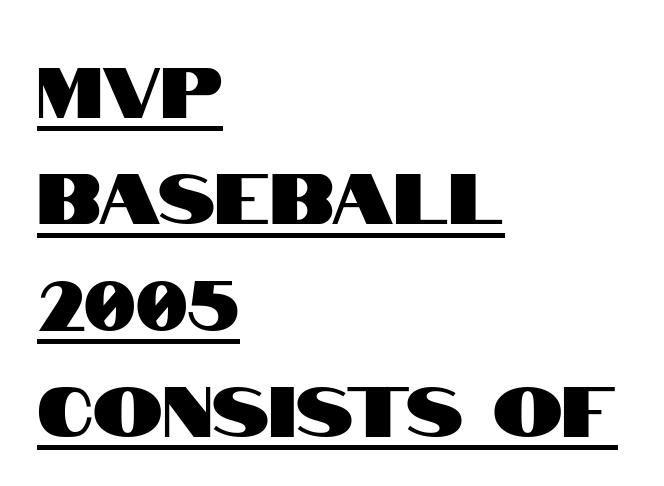
The image shows 70 px condensed sans-serif type, upright; set left-aligned, normal line spacing (1.52x), normal letter spacing, underlined; high stroke contrast and a large x-height.
